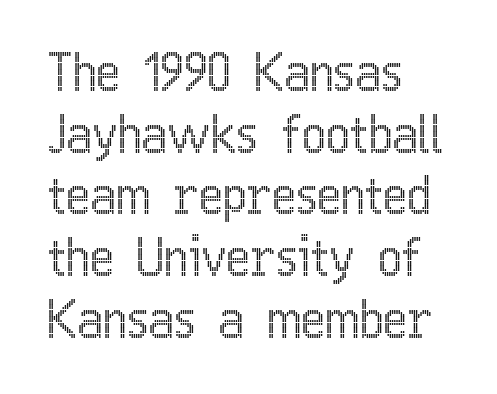
Q: Is the text italic (slanted)? A: No, it is upright.
Q: Is the text underlined? A: No.
Q: How is the paragraph aligned? A: Left-aligned.
Q: Is the spacing between letters normal or unusually wide? A: Normal.
Q: Width (condensed, normal, or wide)? A: Condensed.
Q: x-height? A: Medium.
Q: Monospaced? A: No.
